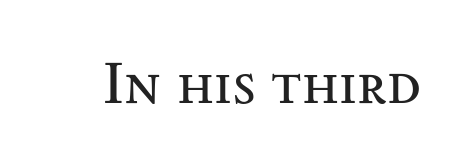
The image shows 59 px regular-weight, wide serif type, upright; set normal letter spacing, not underlined; medium stroke contrast and a small x-height.
